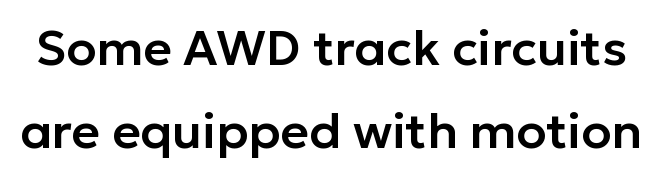
Do the characters align in a grid? No, the font is proportional. What kind of face is this? One without serifs — a sans. The passage shown has conventional tracking throughout. When letters stand straight like this, we call the style roman or upright. This sample keeps an unexceptional amount of space between lines. Just letters on the line, the space beneath them empty.
